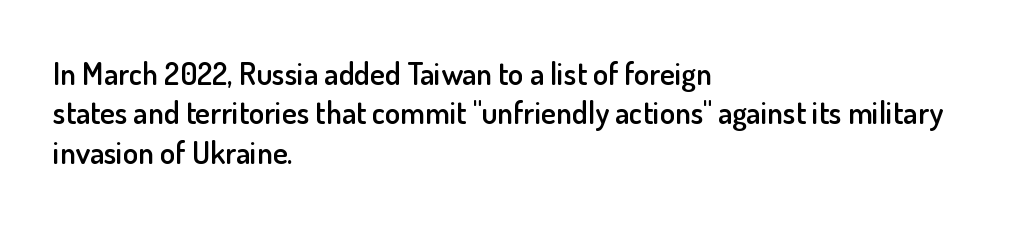
The typesetter chose a ragged-right arrangement here. The space between consecutive lines is moderate. This is sans-serif lettering, the kind often seen on screens and signage. The face used here is proportionally spaced, like ordinary book or web type. Tall strokes in this sample are plumb rather than angled. Summary of weight: moderately heavy, a semibold.
